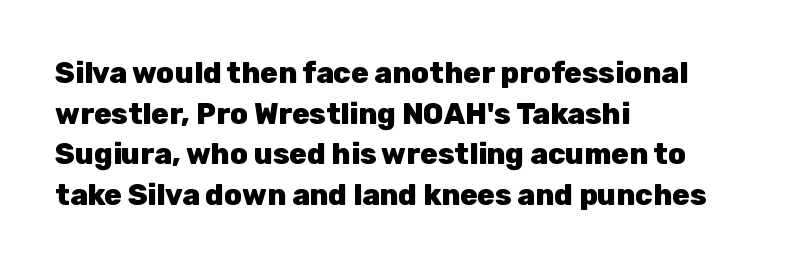
Compared with an ordinary text face, these strokes are far heavier — a full bold. Unlike a traditional serif, this face leaves its strokes unadorned. Each letter keeps its own natural width here, so spacing adapts to shape. These lines were composed using upright roman letters. The line texture is even and compact thanks to regular tracking.
